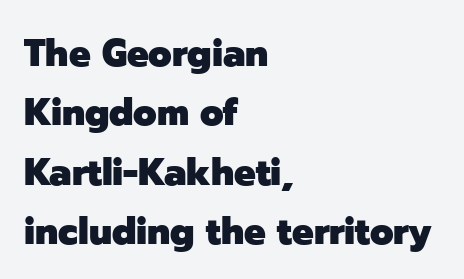
Q: Is the text bold? A: Yes.
Q: Is the text italic (slanted)? A: No, it is upright.
Q: Is the typeface a serif or a sans-serif typeface? A: Sans-serif.
Q: Is the text underlined? A: No.
Q: How is the paragraph aligned? A: Left-aligned.
Q: Is the spacing between letters normal or unusually wide? A: Normal.
Q: Is the spacing between lines tight, normal or loose? A: Normal.
Q: Width (condensed, normal, or wide)? A: Normal.
Q: Stroke contrast? A: Low.
Q: x-height? A: Medium.
Q: Monospaced? A: No.
